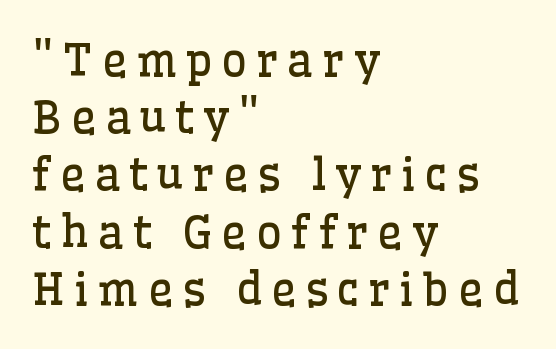
{"serif": "yes", "italic": "no", "bold": "no", "weight": "regular", "width": "normal", "stroke_contrast": "low", "x_height": "medium", "monospaced": "no", "underline": "no", "align": "left", "line_spacing": "normal", "line_spacing_ratio": 1.3, "letter_spacing": "wide", "letter_spacing_em": 0.21, "glyph_px": 44}
